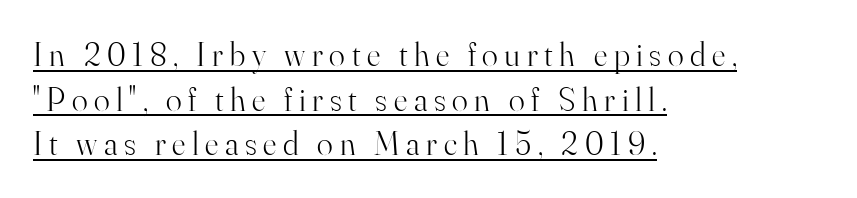
The image shows 33 px light serif type, upright; set left-aligned, normal line spacing (1.35x), unusually wide letter spacing (+0.2 em), underlined; high stroke contrast and a small x-height.
